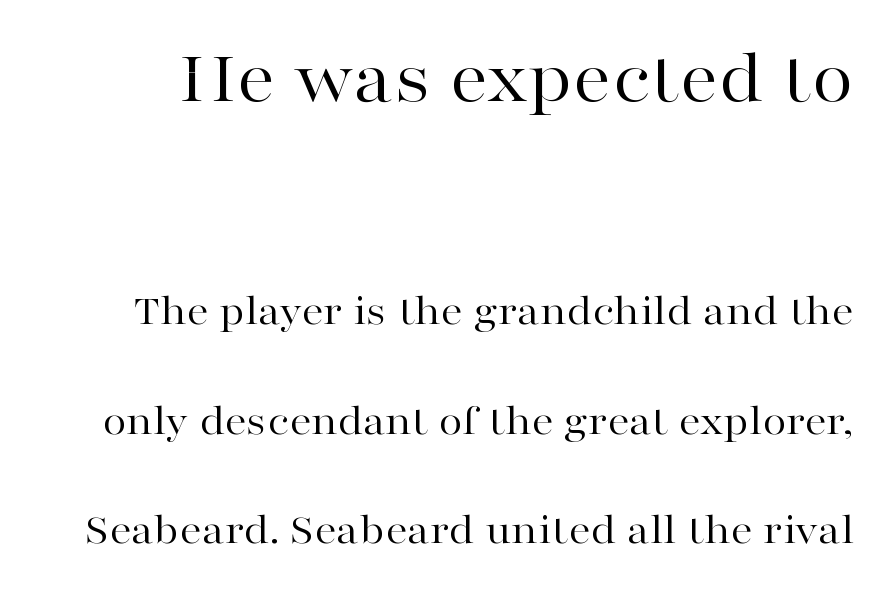
The image shows 77 px regular-weight, wide serif type, upright; set loose line spacing (2.49x), normal letter spacing, not underlined; the first (top) block is 1.75x larger; high stroke contrast and a medium x-height.
